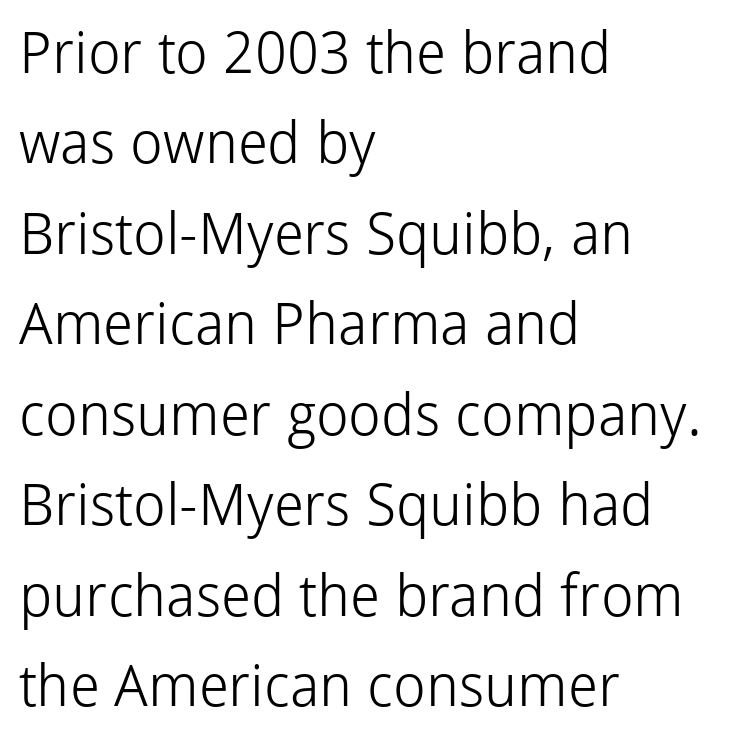
Decoration check: the copy has no underline. Compared with a centered layout, this one pins lines to the left instead. In terms of leading, this rendering sits right in the middle. Notice how the stems are strictly vertical — no italics here.
